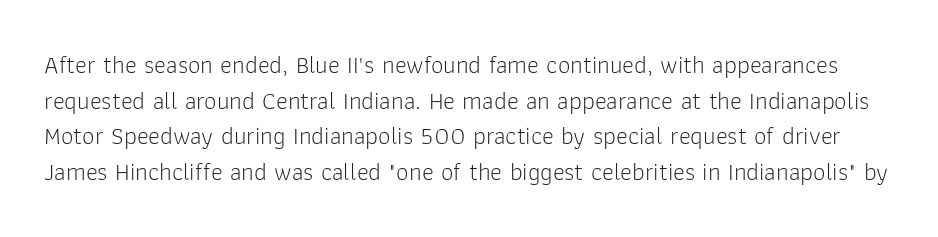
{"italic": "no", "bold": "no", "underline": "no", "line_spacing": "normal", "line_spacing_ratio": 1.43, "letter_spacing": "normal", "letter_spacing_em": 0.0, "glyph_px": 25}
